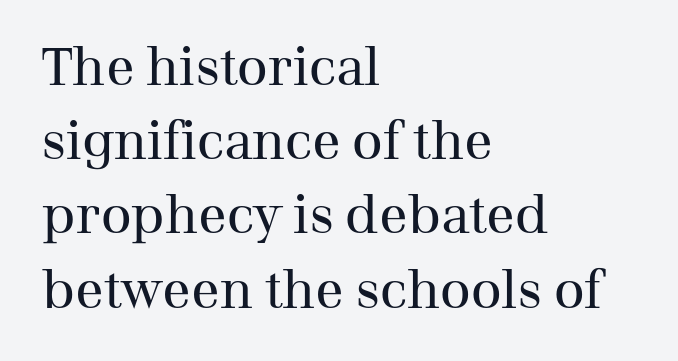
The image shows 53 px regular-weight serif type, upright; set left-aligned, normal line spacing (1.4x), normal letter spacing, not underlined; medium stroke contrast and a medium x-height.
